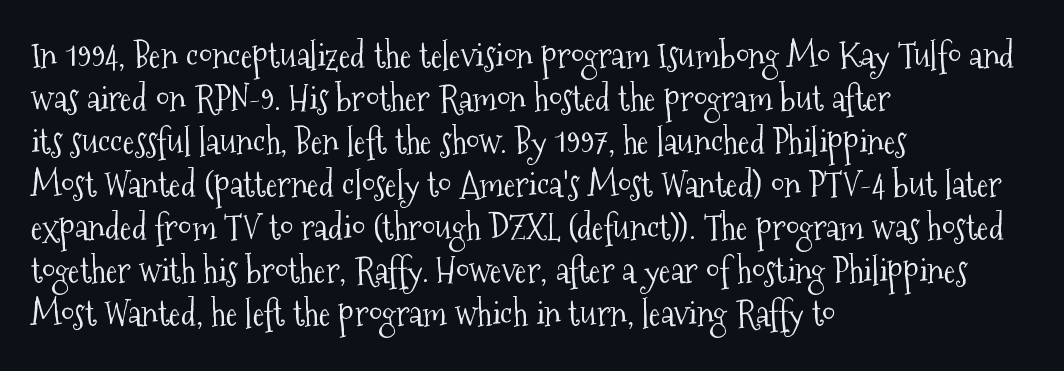
Q: Is the text bold? A: No.
Q: Is the text italic (slanted)? A: No, it is upright.
Q: Is the typeface a serif or a sans-serif typeface? A: Serif.
Q: Is the text underlined? A: No.
Q: How is the paragraph aligned? A: Left-aligned.
Q: Is the spacing between letters normal or unusually wide? A: Normal.
Q: Width (condensed, normal, or wide)? A: Condensed.
Q: Stroke contrast? A: Medium.
Q: x-height? A: Medium.
Q: Monospaced? A: No.
